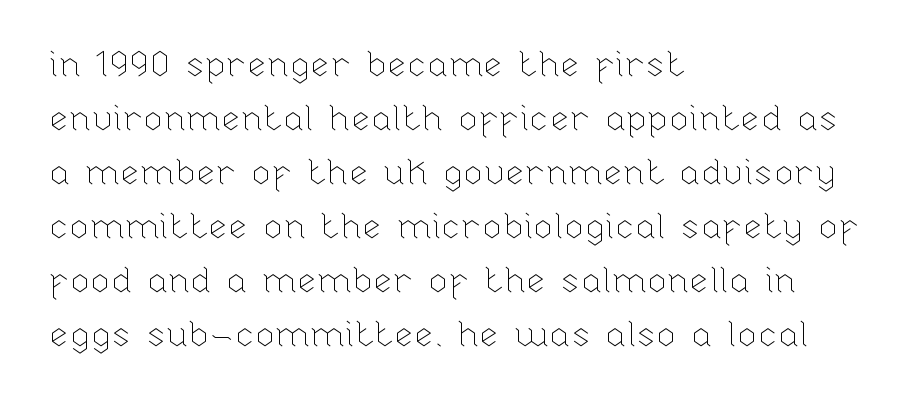
The image shows 36 px thin type, upright; set left-aligned, normal line spacing (1.5x), normal letter spacing, not underlined; low stroke contrast and a medium x-height.
